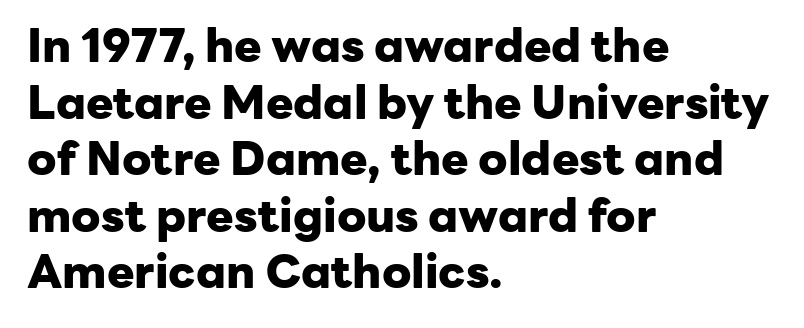
The image shows 46 px heavy sans-serif type, upright; set left-aligned, line spacing 1.23x, normal letter spacing, not underlined; low stroke contrast and a medium x-height.
